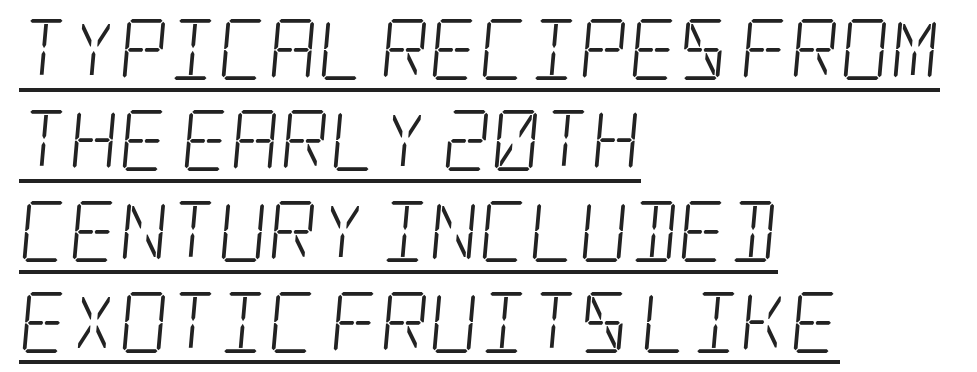
{"serif": "yes", "bold": "no", "weight": "light", "width": "condensed", "stroke_contrast": "low", "x_height": "large", "underline": "yes", "align": "left", "line_spacing": "normal", "line_spacing_ratio": 1.49, "letter_spacing": "normal", "letter_spacing_em": 0.0, "glyph_px": 61}
